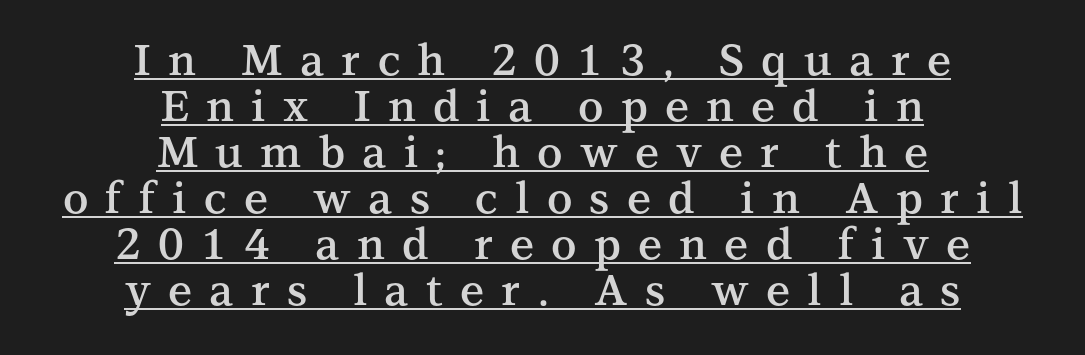
Nope, not italic — everything's standing straight. Stroke terminals: seriffed. A fair bit of extra ink — the face is semibold, not bold. The lines in this sample share a center point and differ in where they start and stop.
